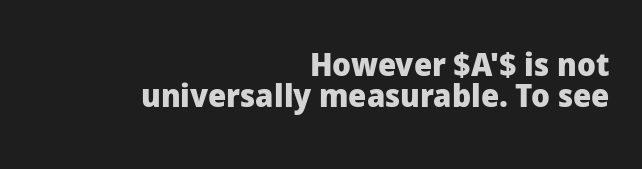
{"serif": "no", "italic": "no", "bold": "yes", "weight": "heavy", "width": "normal", "stroke_contrast": "low", "x_height": "medium", "monospaced": "no", "underline": "no", "align": "right", "line_spacing": "tight", "line_spacing_ratio": 0.97, "letter_spacing": "normal", "letter_spacing_em": 0.0, "glyph_px": 32}
